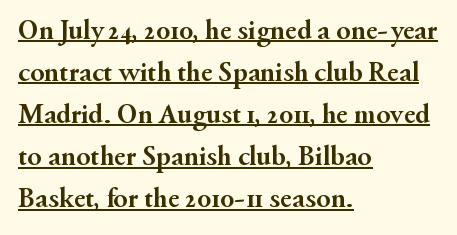
Line beginnings align vertically; line endings do not. Somebody hit Ctrl+U on this one — the words are underlined. Bold? Absolutely — the strokes are thick and heavy. The rendering keeps characters at their native spacing.
